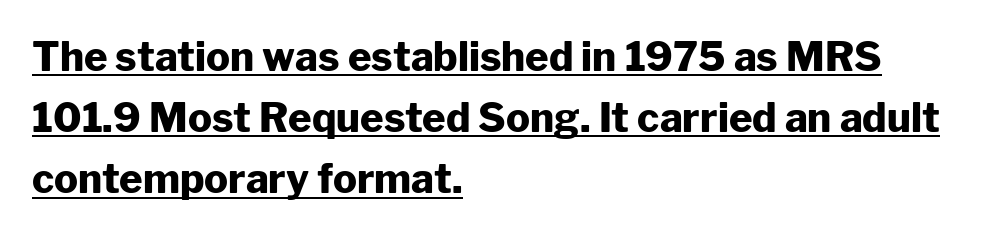
Q: Is the text bold? A: Yes.
Q: Is the text italic (slanted)? A: No, it is upright.
Q: Is the typeface a serif or a sans-serif typeface? A: Sans-serif.
Q: Is the text underlined? A: Yes.
Q: How is the paragraph aligned? A: Left-aligned.
Q: Is the spacing between letters normal or unusually wide? A: Normal.
Q: Is the spacing between lines tight, normal or loose? A: Normal.
Q: Width (condensed, normal, or wide)? A: Normal.
Q: Stroke contrast? A: Low.
Q: x-height? A: Medium.
Q: Monospaced? A: No.
